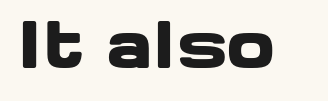
You could call the tracking neutral — neither tight nor loose. Just letters on the line, the space beneath them empty. Note the varied advance widths — an 'i' is clearly narrower than an 'm'. Each glyph is drawn with heavy, bold strokes. I'd call this a sans setting — the letters go barefoot.
